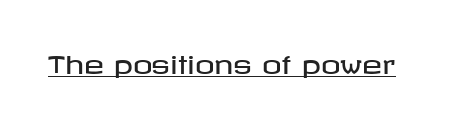
Default kerning and tracking; the words read as compact shapes. Notice how the stems are strictly vertical — no italics here. The glyphs are accompanied by a horizontal stroke just below them.
